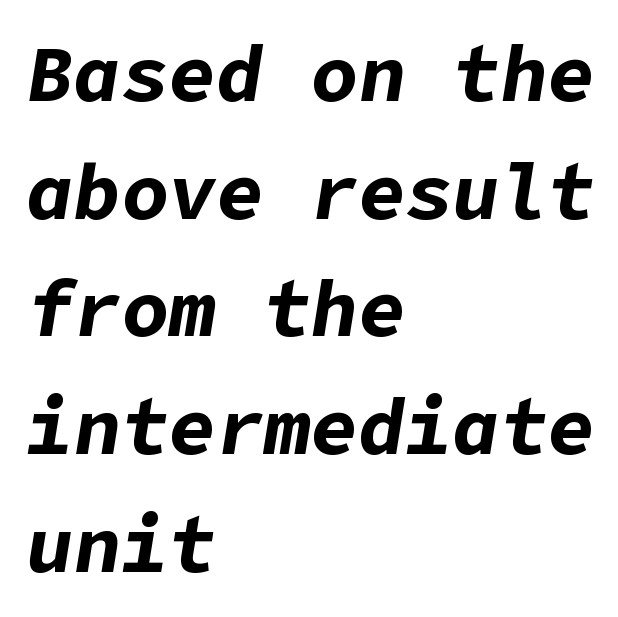
The image shows 79 px bold type, italic (leaning right); set left-aligned, normal line spacing (1.49x), normal letter spacing, not underlined; low stroke contrast and a medium x-height.
